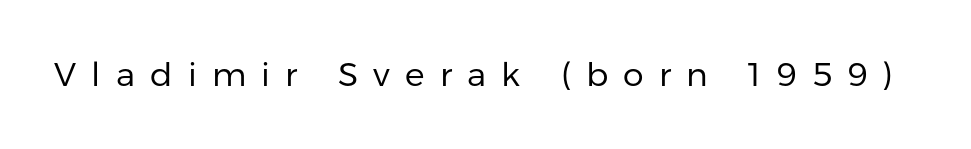
{"serif": "no", "italic": "no", "bold": "no", "weight": "regular", "width": "normal", "stroke_contrast": "low", "x_height": "medium", "monospaced": "no", "underline": "no", "letter_spacing": "wide", "letter_spacing_em": 0.46, "glyph_px": 33}
